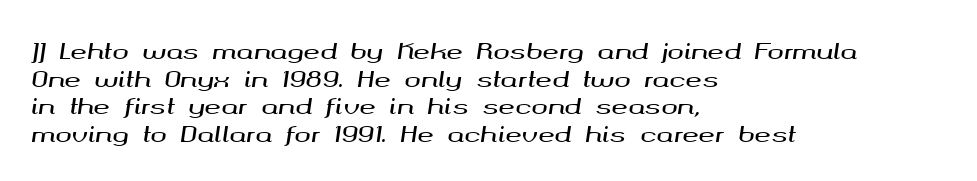
Q: Is the text italic (slanted)? A: Yes, it leans right by about 8 degrees.
Q: Is the text underlined? A: No.
Q: How is the paragraph aligned? A: Left-aligned.
Q: Is the spacing between letters normal or unusually wide? A: Normal.
Q: Is the spacing between lines tight, normal or loose? A: Normal.
